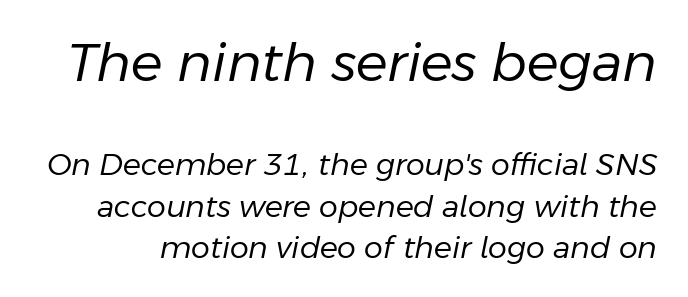
Normally led — the rows are evenly, conventionally spaced. Style check: oblique. You could call the tracking neutral — neither tight nor loose. Each stroke keeps to a modest, everyday thickness or less. Each row of text sits above clean, open space. Is the lower block the larger one? No — the upper block carries the bigger type.
